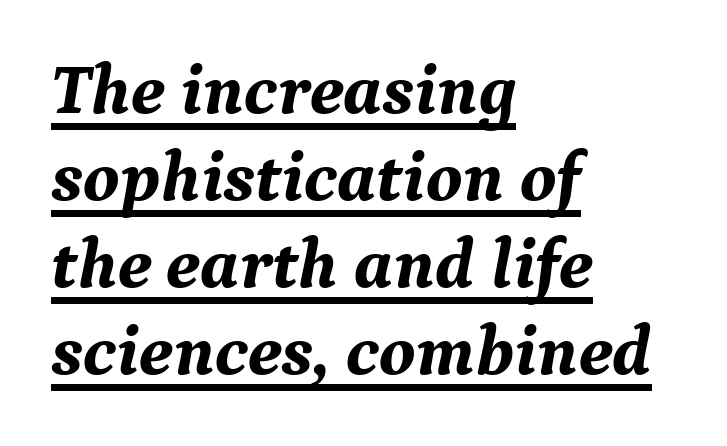
Q: Is the text bold? A: Yes.
Q: Is the text italic (slanted)? A: Yes, it leans right by about 9 degrees.
Q: Is the typeface a serif or a sans-serif typeface? A: Serif.
Q: Is the text underlined? A: Yes.
Q: How is the paragraph aligned? A: Left-aligned.
Q: Is the spacing between letters normal or unusually wide? A: Normal.
Q: Width (condensed, normal, or wide)? A: Normal.
Q: Stroke contrast? A: Medium.
Q: x-height? A: Medium.
Q: Monospaced? A: No.
